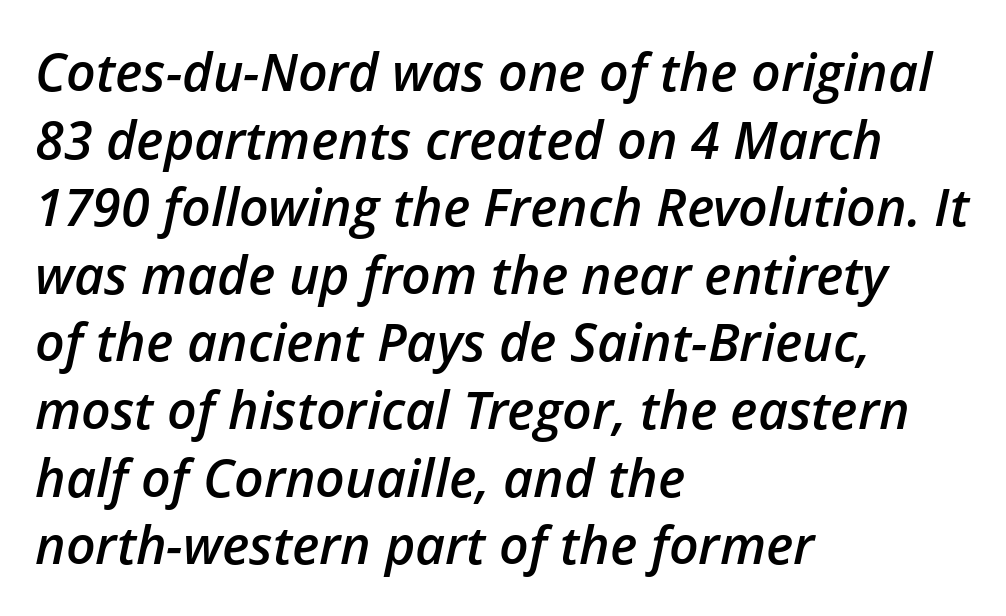
The letters advance in unequal steps, a hallmark of proportional type. Quick note: italic. Heft: intermediate — a semibold. Vertical spacing — default. Honestly, the letter spacing is just normal — you wouldn't notice it.
